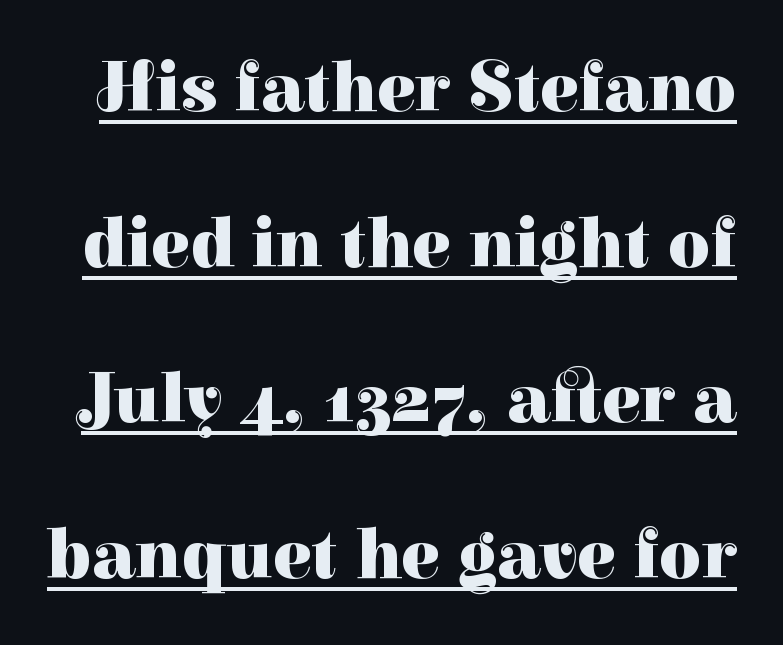
The face used here has the dense, thick strokes of a bold. When letters stand straight like this, we call the style roman or upright. Has an underline been added? It has. How would I describe the line gaps? Wide and relaxed.
